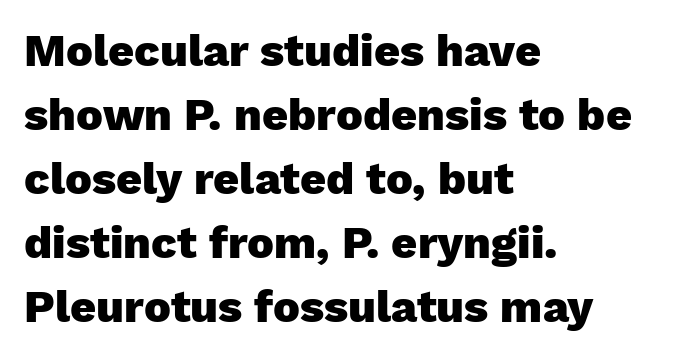
{"serif": "no", "italic": "no", "bold": "yes", "weight": "heavy", "width": "normal", "stroke_contrast": "low", "x_height": "medium", "monospaced": "no", "underline": "no", "align": "left", "line_spacing": "normal", "line_spacing_ratio": 1.42, "letter_spacing": "normal", "letter_spacing_em": 0.0, "glyph_px": 45}
